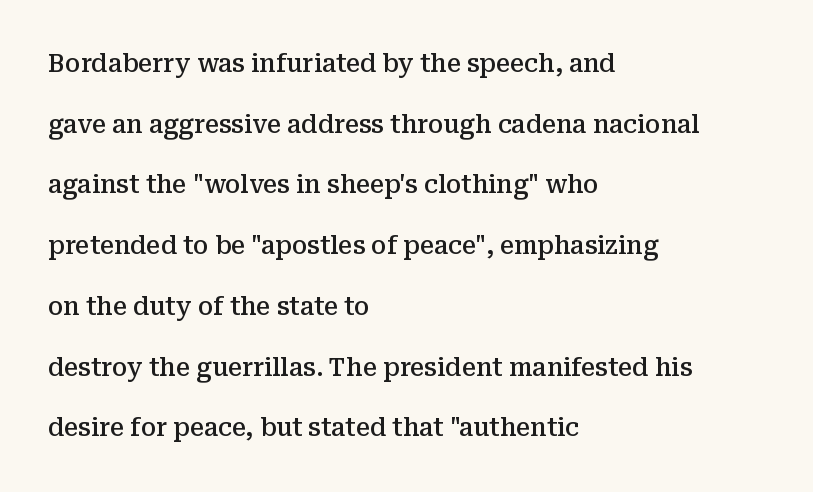
The image shows 25 px text type, upright; set left-aligned, loose line spacing (2.43x), normal letter spacing, not underlined.
